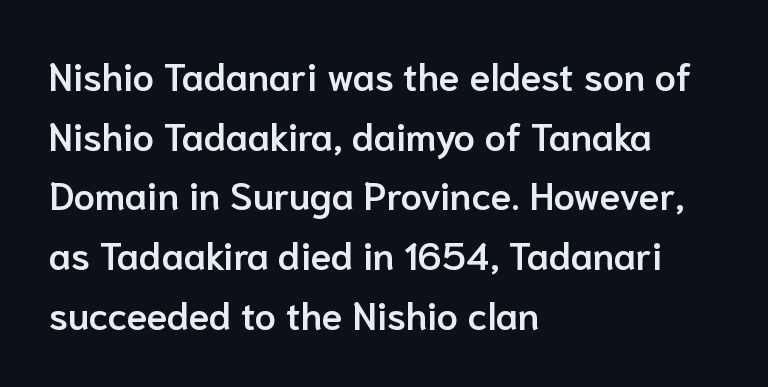
Q: Is the text bold? A: Semi-bold.
Q: Is the text italic (slanted)? A: No, it is upright.
Q: Is the typeface a serif or a sans-serif typeface? A: Sans-serif.
Q: Is the text underlined? A: No.
Q: How is the paragraph aligned? A: Left-aligned.
Q: Is the spacing between letters normal or unusually wide? A: Normal.
Q: Is the spacing between lines tight, normal or loose? A: Normal.
Q: Width (condensed, normal, or wide)? A: Normal.
Q: Stroke contrast? A: Low.
Q: x-height? A: Medium.
Q: Monospaced? A: No.
